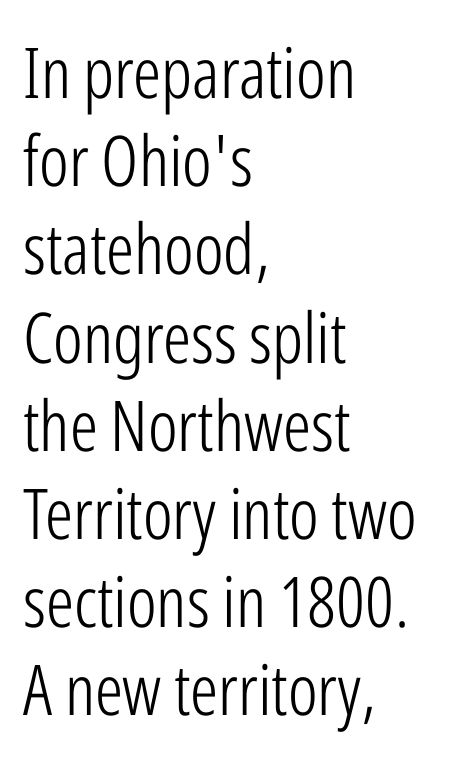
The image shows 70 px light, condensed sans-serif type, upright; set left-aligned, normal line spacing (1.26x), normal letter spacing, not underlined; low stroke contrast and a medium x-height.
